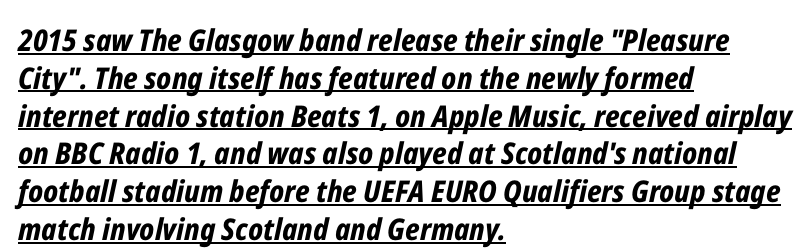
Character widths vary here, with narrow letters taking less room than wide ones. The line-height multiplier appears to be the usual default. Default kerning and tracking; the words read as compact shapes. Typesetter's note: full bold, strokes at maximum text heaviness. If you drew a ruler down the left edge, every line would touch it.
